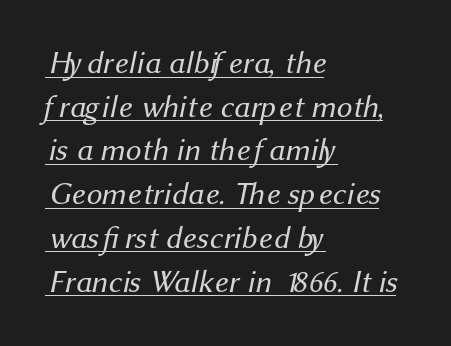
Q: Is the text bold? A: No.
Q: Is the typeface a serif or a sans-serif typeface? A: Sans-serif.
Q: Is the text underlined? A: Yes.
Q: How is the paragraph aligned? A: Left-aligned.
Q: Is the spacing between letters normal or unusually wide? A: Normal.
Q: Is the spacing between lines tight, normal or loose? A: Normal.
Q: Width (condensed, normal, or wide)? A: Normal.
Q: Stroke contrast? A: Medium.
Q: x-height? A: Medium.
Q: Monospaced? A: No.
